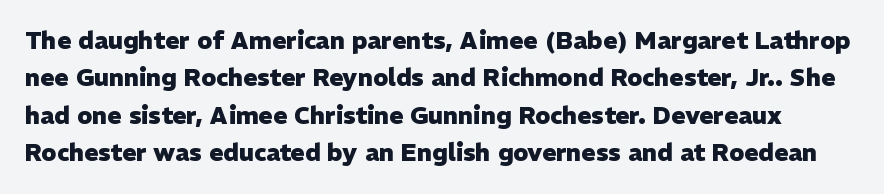
Here the glyphs are tracked normally, forming tight word shapes. Each row of text sits above clean, open space. The lettering stays uniformly vertical, giving the passage a roman look. Horizontal bands of white between lines are of average thickness.
